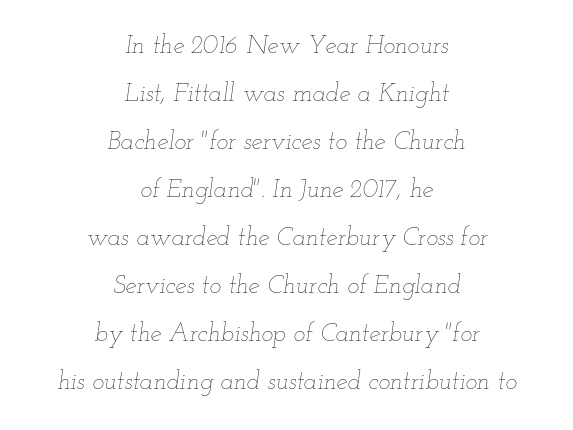
Q: Is the text bold? A: No.
Q: Is the text italic (slanted)? A: Yes, it leans right by about 12 degrees.
Q: Is the text underlined? A: No.
Q: How is the paragraph aligned? A: Centered.
Q: Is the spacing between letters normal or unusually wide? A: Normal.
Q: Is the spacing between lines tight, normal or loose? A: Loose.
